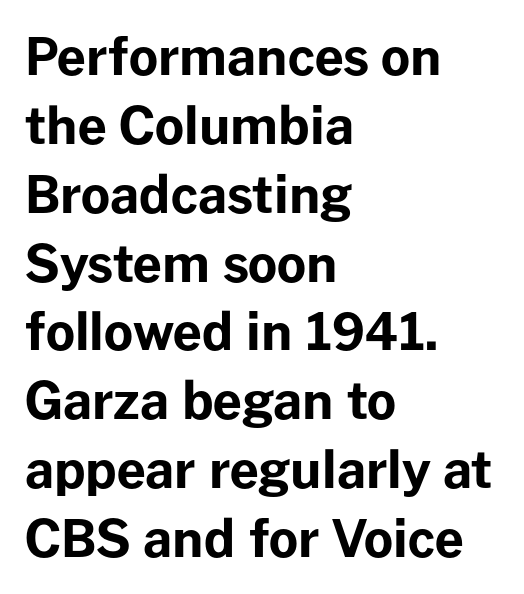
{"serif": "no", "italic": "no", "bold": "yes", "weight": "bold", "width": "normal", "stroke_contrast": "low", "x_height": "medium", "monospaced": "no", "underline": "no", "align": "left", "line_spacing": "normal", "line_spacing_ratio": 1.35, "letter_spacing": "normal", "letter_spacing_em": 0.0, "glyph_px": 51}
